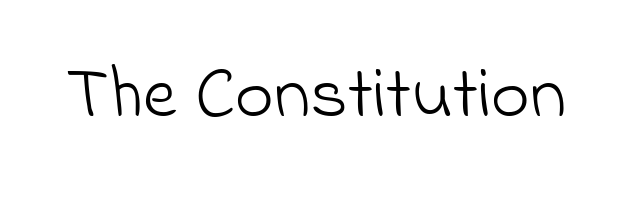
The letters sit at their default tracking, neither squeezed nor spread. Type without underlining. Note the varied advance widths — an 'i' is clearly narrower than an 'm'. No letter is thick-stroked: the sample isn't bold. The text was rendered using a sans face with plain stroke endings.
